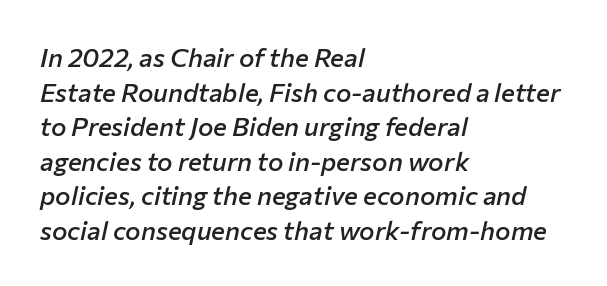
Quick note: interline space is typical. The string is rendered with underlining switched off. Where is the straight margin? On the left. A bit beefed up — I'd call it semibold rather than bold. Slanted lettering throughout.
